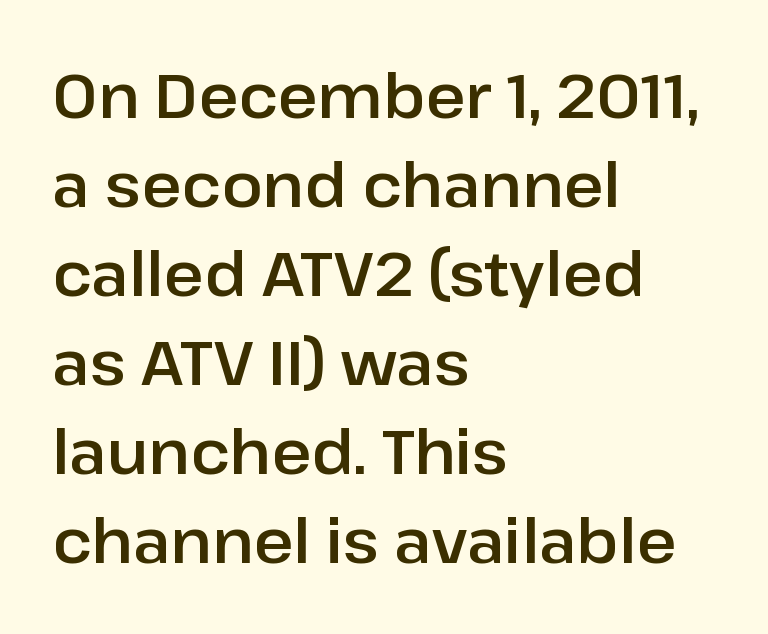
{"serif": "no", "italic": "no", "width": "normal", "stroke_contrast": "low", "x_height": "medium", "monospaced": "no", "underline": "no", "align": "left", "line_spacing": "normal", "line_spacing_ratio": 1.46, "letter_spacing": "normal", "letter_spacing_em": 0.0, "glyph_px": 61}
